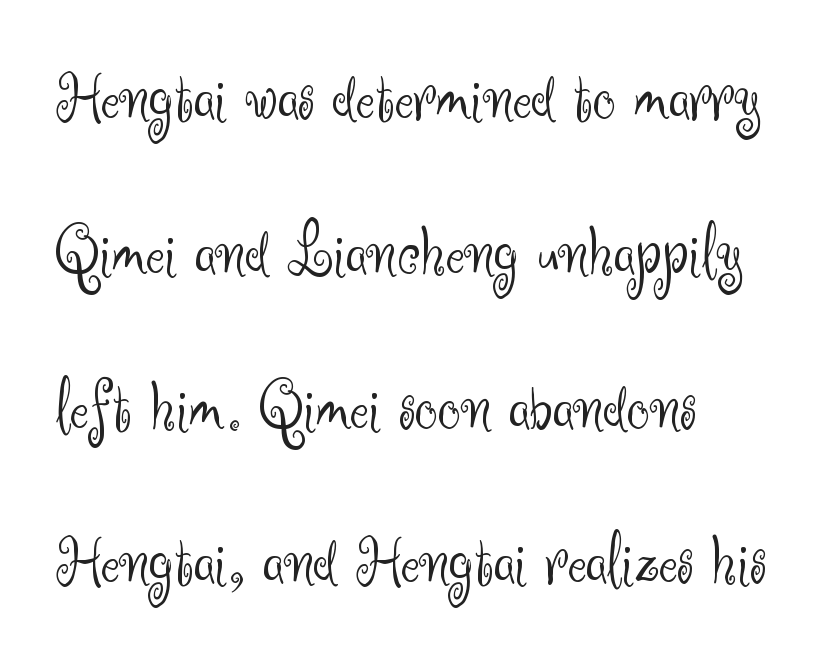
Q: Is the text bold? A: No.
Q: Is the text italic (slanted)? A: No, it is upright.
Q: Is the typeface a serif or a sans-serif typeface? A: Sans-serif.
Q: Is the text underlined? A: No.
Q: How is the paragraph aligned? A: Left-aligned.
Q: Is the spacing between letters normal or unusually wide? A: Normal.
Q: Is the spacing between lines tight, normal or loose? A: Loose.
Q: Width (condensed, normal, or wide)? A: Normal.
Q: Stroke contrast? A: Medium.
Q: x-height? A: Small.
Q: Monospaced? A: No.
